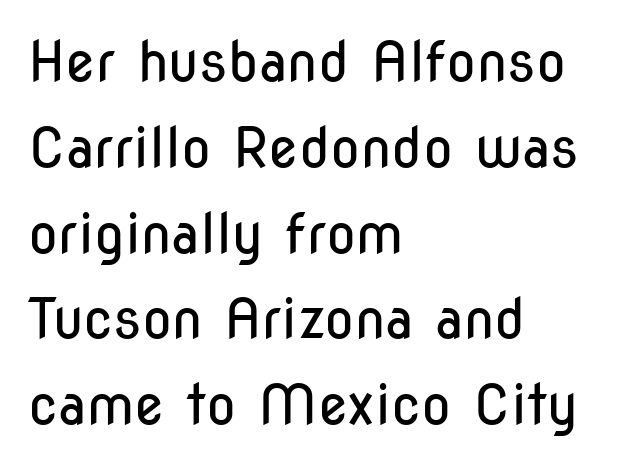
Q: Is the text bold? A: No.
Q: Is the text italic (slanted)? A: No, it is upright.
Q: Is the typeface a serif or a sans-serif typeface? A: Sans-serif.
Q: Is the text underlined? A: No.
Q: How is the paragraph aligned? A: Left-aligned.
Q: Is the spacing between letters normal or unusually wide? A: Normal.
Q: Is the spacing between lines tight, normal or loose? A: Normal.
Q: Width (condensed, normal, or wide)? A: Condensed.
Q: Stroke contrast? A: Low.
Q: x-height? A: Medium.
Q: Monospaced? A: No.
